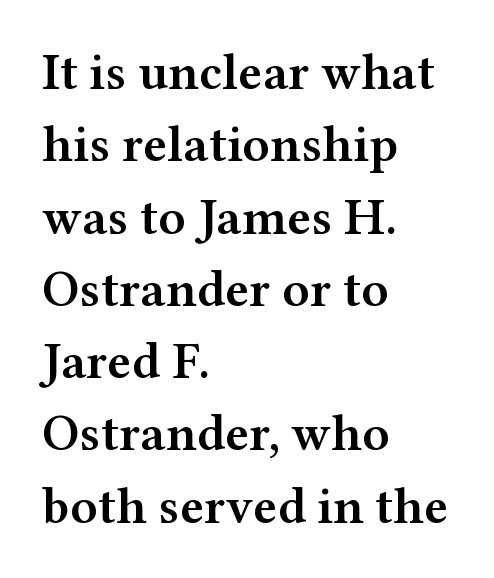
{"serif": "yes", "italic": "no", "bold": "semi", "weight": "semibold", "width": "wide", "stroke_contrast": "medium", "x_height": "medium", "monospaced": "no", "underline": "no", "align": "left", "line_spacing": "normal", "line_spacing_ratio": 1.39, "letter_spacing": "normal", "letter_spacing_em": 0.0, "glyph_px": 52}
